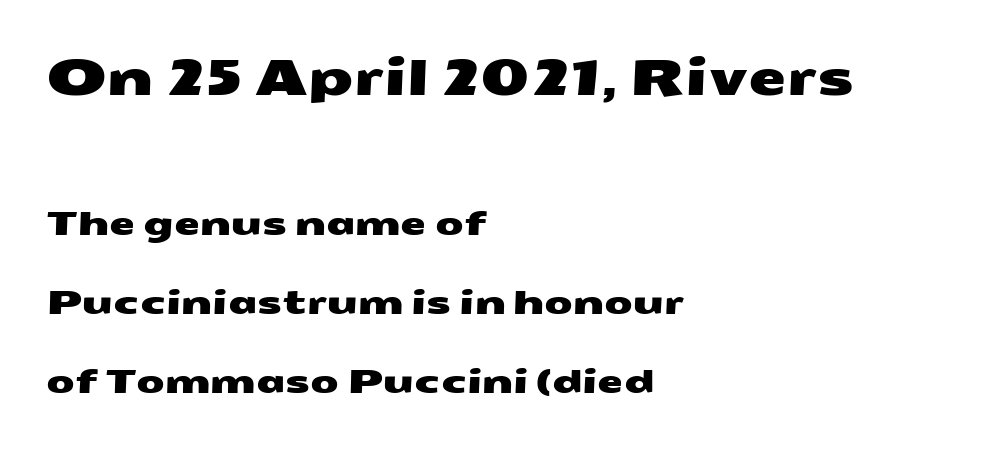
The letters advance in unequal steps, a hallmark of proportional type. Quick note: interline space is abundant. How are the letters spaced? Ordinarily, with no added tracking. The foot of each line stays bare and open. Line starts are locked; line ends wander. The designer gave the opening block more size than the closing block.
